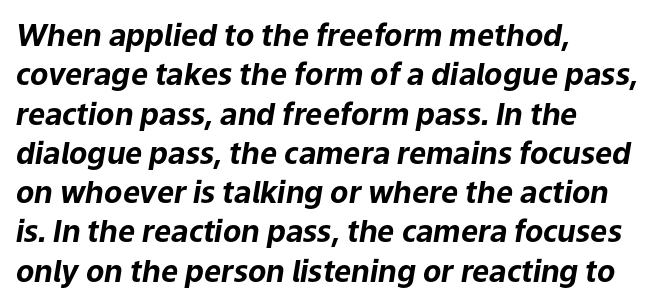
Q: Is the text bold? A: Yes.
Q: Is the text italic (slanted)? A: Yes, it leans right by about 9 degrees.
Q: Is the text underlined? A: No.
Q: How is the paragraph aligned? A: Left-aligned.
Q: Is the spacing between letters normal or unusually wide? A: Normal.
Q: Is the spacing between lines tight, normal or loose? A: Normal.
Q: Width (condensed, normal, or wide)? A: Normal.
Q: Stroke contrast? A: Low.
Q: x-height? A: Medium.
Q: Monospaced? A: No.
